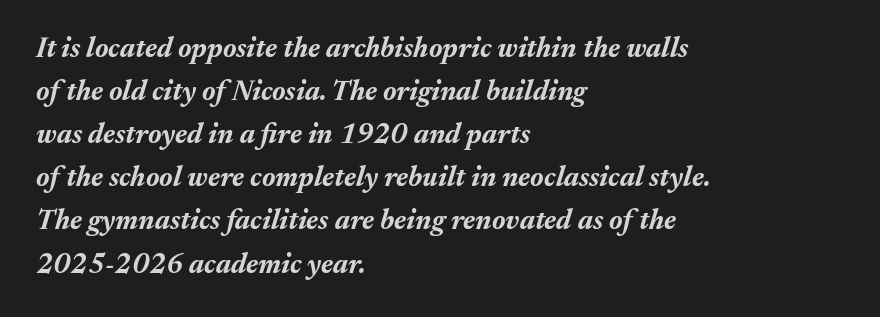
The image shows 28 px bold type, italic (leaning right); set left-aligned, normal line spacing (1.54x), normal letter spacing, not underlined; medium stroke contrast and a medium x-height.
